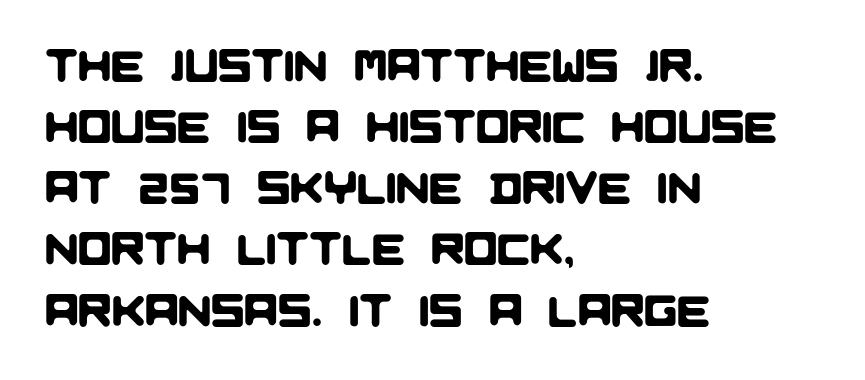
Q: Is the typeface a serif or a sans-serif typeface? A: Sans-serif.
Q: Is the text underlined? A: No.
Q: How is the paragraph aligned? A: Left-aligned.
Q: Is the spacing between letters normal or unusually wide? A: Normal.
Q: Is the spacing between lines tight, normal or loose? A: Normal.
Q: Width (condensed, normal, or wide)? A: Normal.
Q: Stroke contrast? A: Low.
Q: x-height? A: Large.
Q: Monospaced? A: No.
